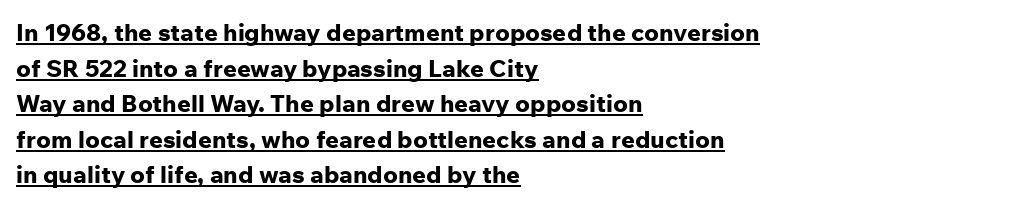
{"italic": "no", "bold": "yes", "underline": "yes", "align": "left", "line_spacing": "normal", "line_spacing_ratio": 1.48, "letter_spacing": "normal", "letter_spacing_em": 0.0, "glyph_px": 24}
